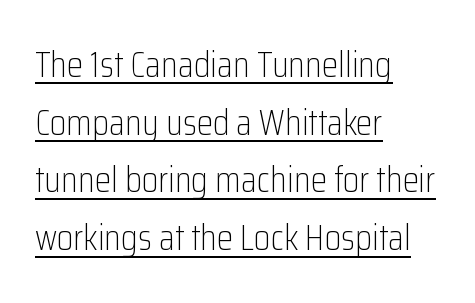
Q: Is the text bold? A: No.
Q: Is the text italic (slanted)? A: No, it is upright.
Q: Is the typeface a serif or a sans-serif typeface? A: Sans-serif.
Q: Is the text underlined? A: Yes.
Q: How is the paragraph aligned? A: Left-aligned.
Q: Is the spacing between letters normal or unusually wide? A: Normal.
Q: Is the spacing between lines tight, normal or loose? A: Normal.
Q: Width (condensed, normal, or wide)? A: Condensed.
Q: Stroke contrast? A: Low.
Q: x-height? A: Medium.
Q: Monospaced? A: No.
